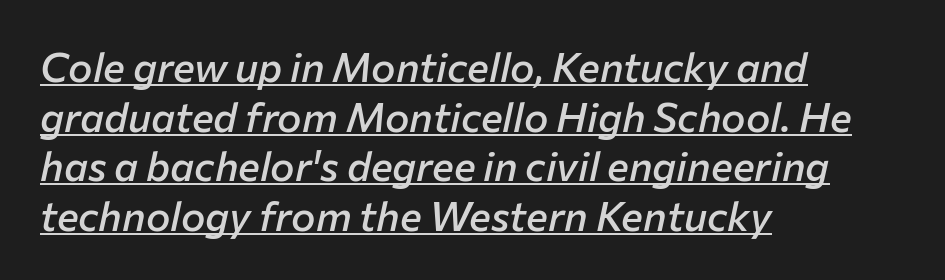
Q: Is the text bold? A: Semi-bold.
Q: Is the text italic (slanted)? A: Yes, it leans right by about 12 degrees.
Q: Is the text underlined? A: Yes.
Q: How is the paragraph aligned? A: Left-aligned.
Q: Is the spacing between letters normal or unusually wide? A: Normal.
Q: Width (condensed, normal, or wide)? A: Normal.
Q: Stroke contrast? A: Low.
Q: x-height? A: Medium.
Q: Monospaced? A: No.
